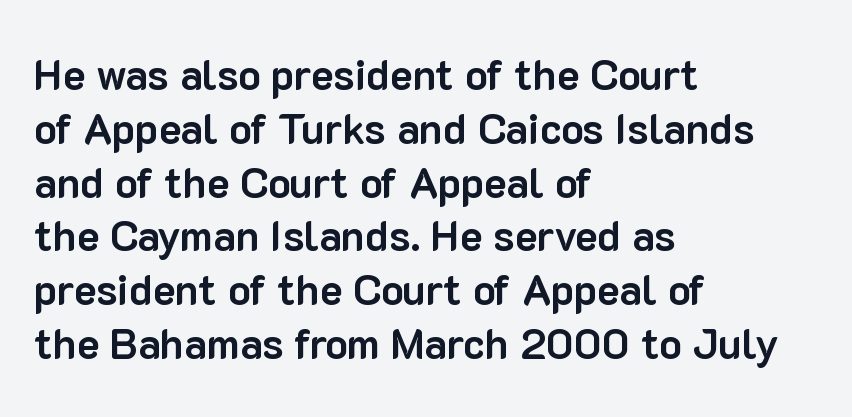
{"serif": "no", "italic": "no", "bold": "yes", "weight": "bold", "width": "normal", "stroke_contrast": "low", "x_height": "medium", "monospaced": "no", "underline": "no", "align": "left", "line_spacing": "normal", "line_spacing_ratio": 1.28, "letter_spacing": "normal", "letter_spacing_em": 0.0, "glyph_px": 42}
